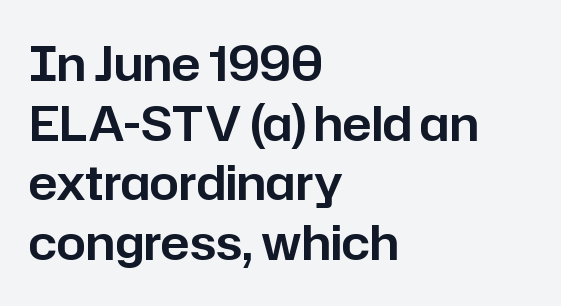
{"serif": "no", "italic": "no", "width": "normal", "stroke_contrast": "low", "x_height": "medium", "monospaced": "no", "underline": "no", "align": "left", "line_spacing": "normal", "line_spacing_ratio": 1.27, "letter_spacing": "normal", "letter_spacing_em": 0.0, "glyph_px": 47}
